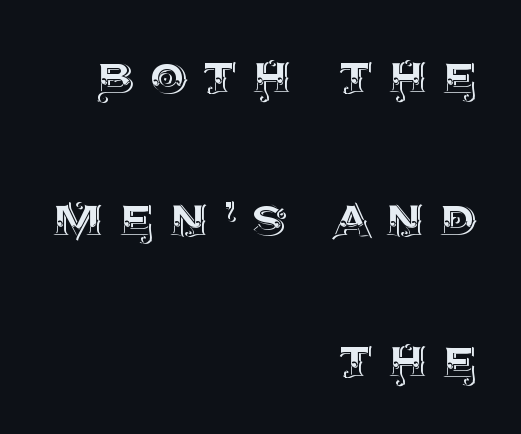
Interline gaps are noticeably wide in this sample. These lines were composed using upright roman letters. There is plenty of visible air inserted between adjacent glyphs. The paragraph shown leans on its right margin. This sample has the flowing, uneven cadence of proportional lettering. Any mark beneath the type? The region is blank.
